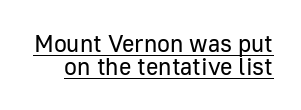
{"italic": "no", "bold": "no", "underline": "yes", "line_spacing": "tight", "line_spacing_ratio": 0.96, "letter_spacing": "normal", "letter_spacing_em": 0.0, "glyph_px": 24}
